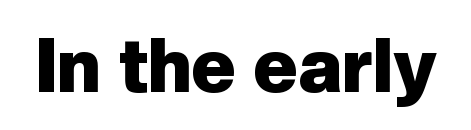
{"serif": "no", "italic": "no", "bold": "yes", "weight": "heavy", "width": "normal", "stroke_contrast": "low", "x_height": "medium", "monospaced": "no", "underline": "no", "letter_spacing": "normal", "letter_spacing_em": 0.0, "glyph_px": 75}
